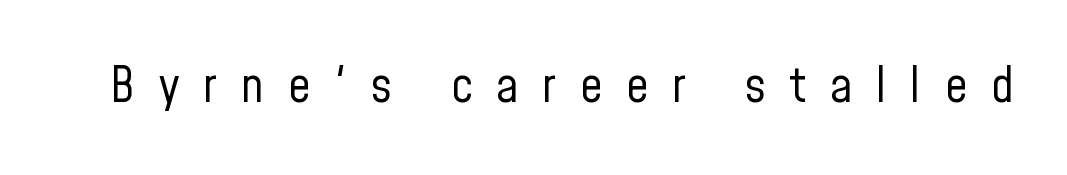
{"serif": "no", "italic": "no", "bold": "no", "weight": "regular", "width": "condensed", "stroke_contrast": "low", "x_height": "medium", "monospaced": "no", "underline": "no", "letter_spacing": "wide", "letter_spacing_em": 0.49, "glyph_px": 49}
